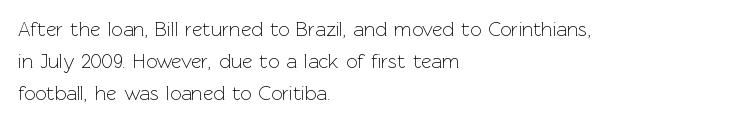
The image shows 20 px text type, upright; set left-aligned, normal line spacing (1.59x), normal letter spacing, not underlined.
